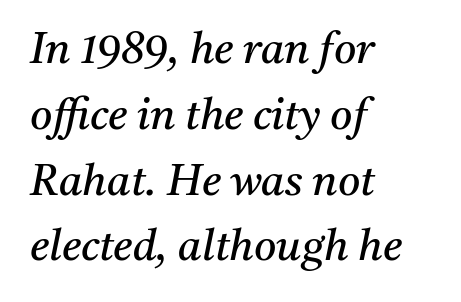
The image shows 43 px regular-weight serif type, italic (leaning right); set left-aligned, normal line spacing (1.53x), normal letter spacing, not underlined; medium stroke contrast and a medium x-height.
